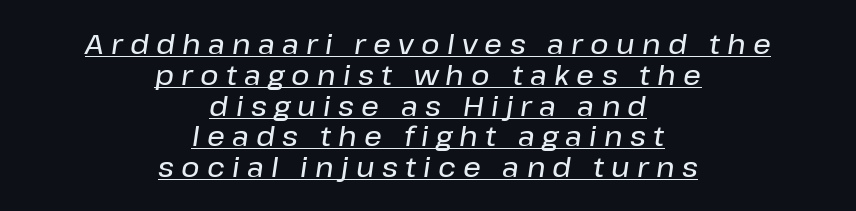
The type is letterspaced generously, with wide tracking. Layout note: lines centered. The block of text is dense from top to bottom, with scant space between rows. Style check: oblique.
